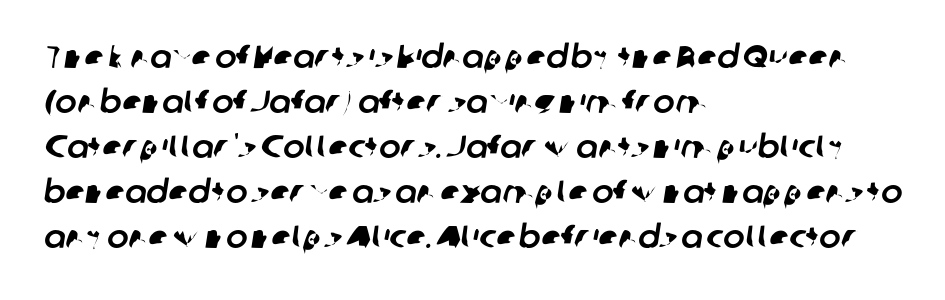
The image shows 32 px sans-serif type; set left-aligned, normal line spacing (1.41x), normal letter spacing, not underlined; low stroke contrast and a medium x-height.
